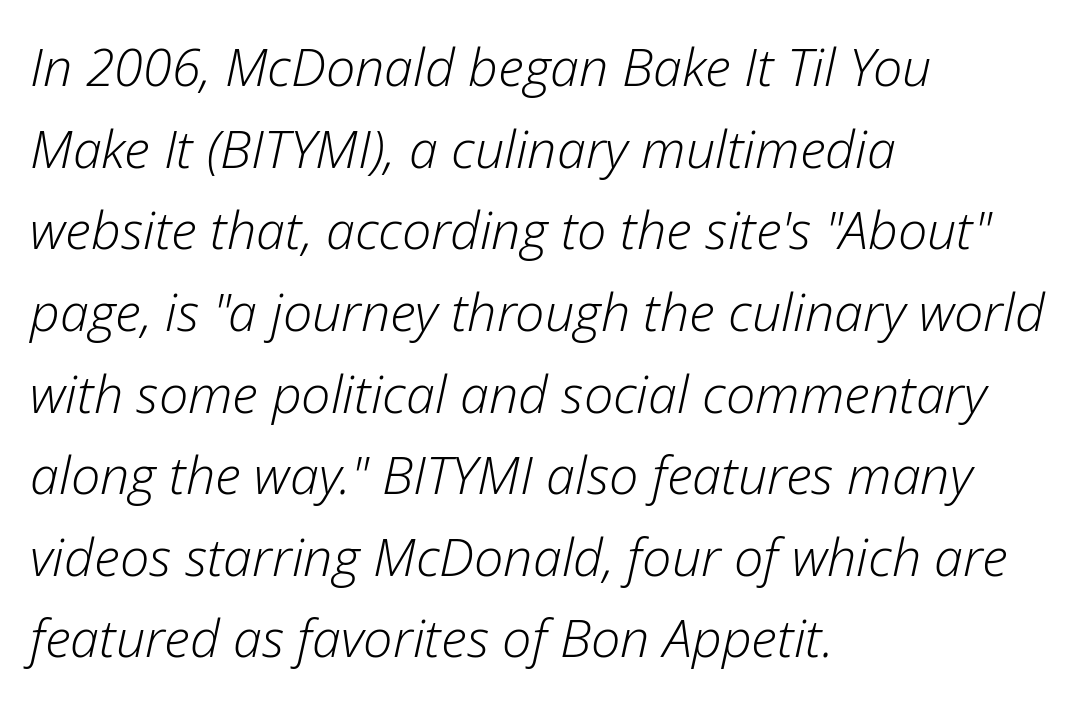
{"italic": "yes", "lean": "right", "slant_degrees": 12, "bold": "no", "weight": "light", "width": "normal", "stroke_contrast": "low", "x_height": "medium", "monospaced": "no", "underline": "no", "align": "left", "line_spacing": "normal", "line_spacing_ratio": 1.57, "letter_spacing": "normal", "letter_spacing_em": 0.0, "glyph_px": 52}
